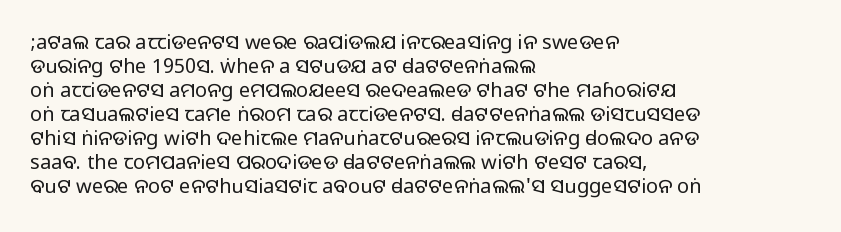
Q: Is the text italic (slanted)? A: No, it is upright.
Q: Is the text underlined? A: No.
Q: How is the paragraph aligned? A: Left-aligned.
Q: Is the spacing between letters normal or unusually wide? A: Normal.
